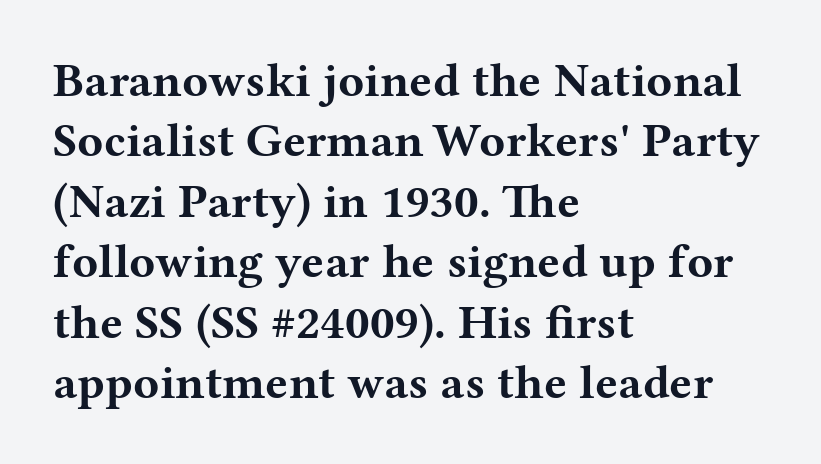
Q: Is the text bold? A: Yes.
Q: Is the text italic (slanted)? A: No, it is upright.
Q: Is the typeface a serif or a sans-serif typeface? A: Serif.
Q: Is the text underlined? A: No.
Q: How is the paragraph aligned? A: Left-aligned.
Q: Is the spacing between letters normal or unusually wide? A: Normal.
Q: Is the spacing between lines tight, normal or loose? A: Normal.
Q: Width (condensed, normal, or wide)? A: Wide.
Q: Stroke contrast? A: Medium.
Q: x-height? A: Medium.
Q: Monospaced? A: No.
